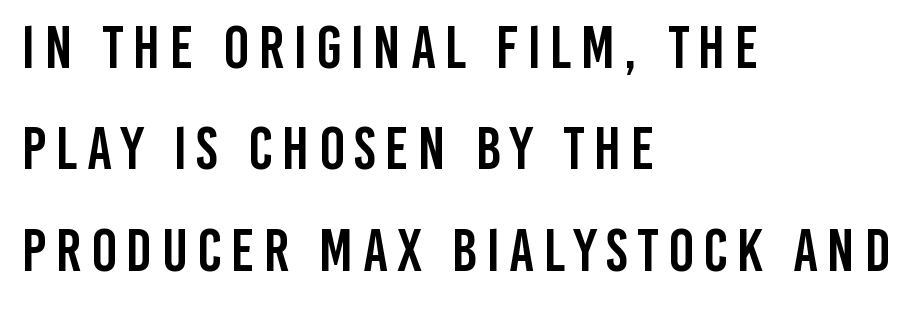
The image shows 61 px condensed sans-serif type, upright; set left-aligned, normal line spacing (1.66x), not underlined; low stroke contrast and a large x-height.
